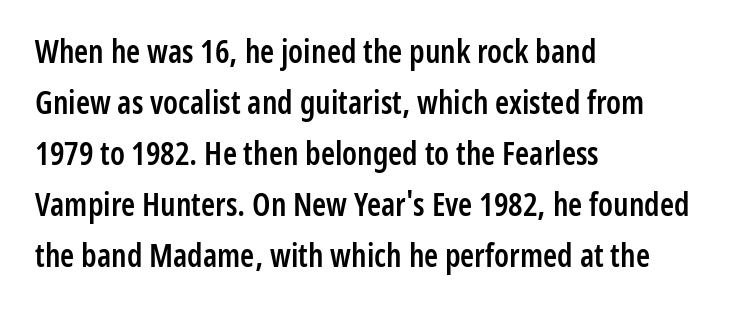
The image shows 32 px semibold, condensed sans-serif type, upright; set left-aligned, normal line spacing (1.59x), normal letter spacing, not underlined; low stroke contrast and a medium x-height.
